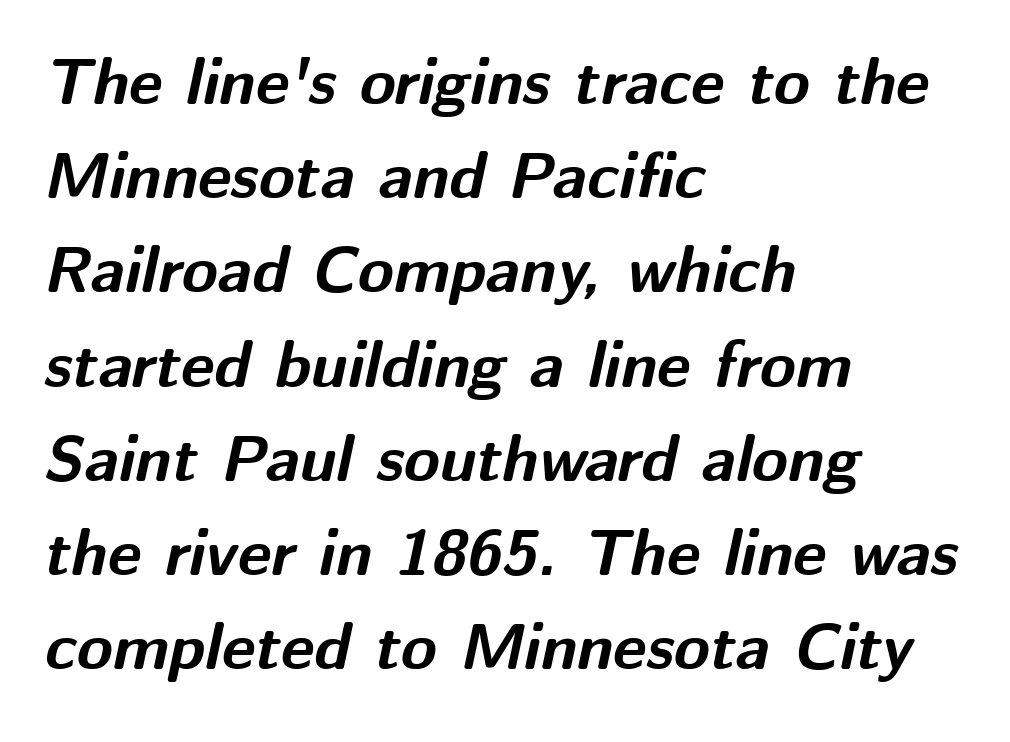
The typography opts for an oblique posture over an upright one. One-word summary of the alignment: left. Regular leading. In terms of weight, the rendering is a true, heavy bold. Does extra space separate the letters? No, they use regular spacing. Do the characters align in a grid? No, the font is proportional.
